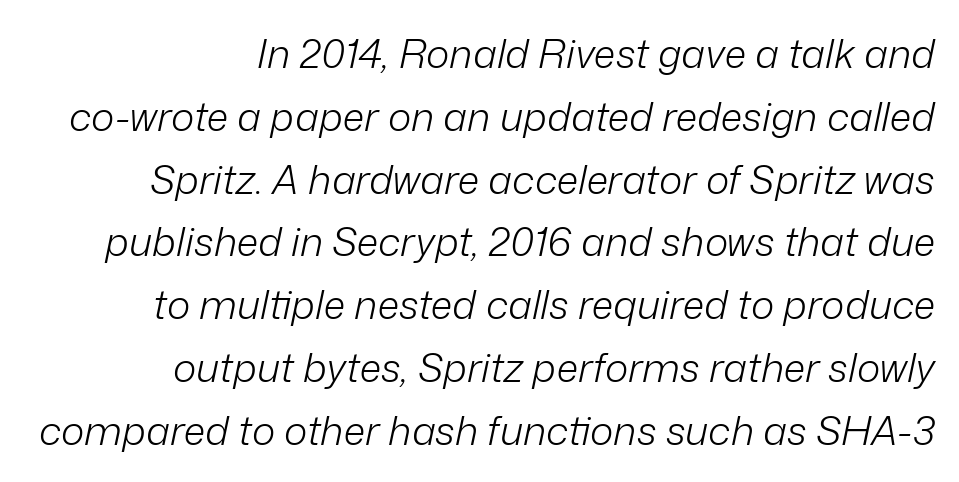
The image shows 40 px light type, italic (leaning right); set right-aligned, normal line spacing (1.57x), normal letter spacing, not underlined; low stroke contrast and a medium x-height.
